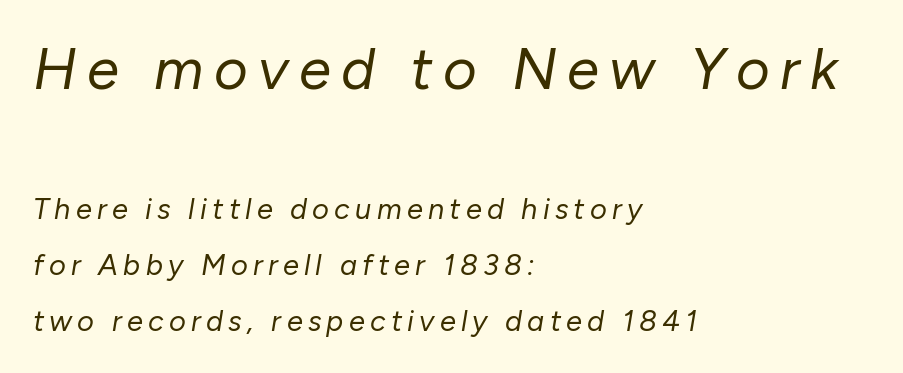
Q: Is the text bold? A: No.
Q: Is the text italic (slanted)? A: Yes, it leans right by about 10 degrees.
Q: Is the text underlined? A: No.
Q: How is the paragraph aligned? A: Left-aligned.
Q: Is the spacing between lines tight, normal or loose? A: Loose.
Q: Which block of text is set in a larger size, the first (top) or the second (bottom)? A: The first (top) one.
Q: Width (condensed, normal, or wide)? A: Normal.
Q: Stroke contrast? A: Low.
Q: x-height? A: Medium.
Q: Monospaced? A: No.
